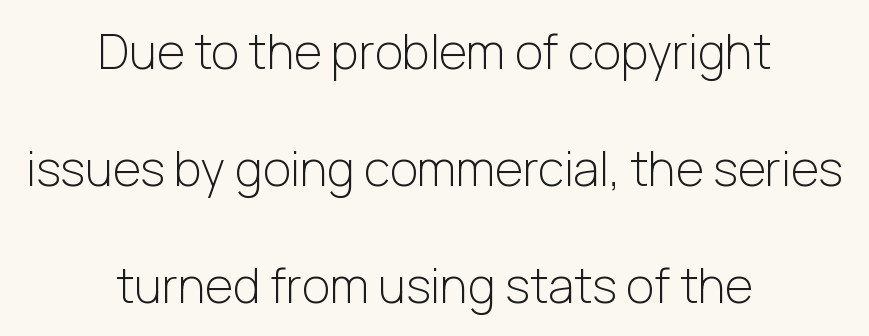
Q: Is the text bold? A: No.
Q: Is the text italic (slanted)? A: No, it is upright.
Q: Is the typeface a serif or a sans-serif typeface? A: Sans-serif.
Q: Is the text underlined? A: No.
Q: How is the paragraph aligned? A: Centered.
Q: Is the spacing between letters normal or unusually wide? A: Normal.
Q: Is the spacing between lines tight, normal or loose? A: Loose.
Q: Width (condensed, normal, or wide)? A: Normal.
Q: Stroke contrast? A: Low.
Q: x-height? A: Medium.
Q: Monospaced? A: No.
